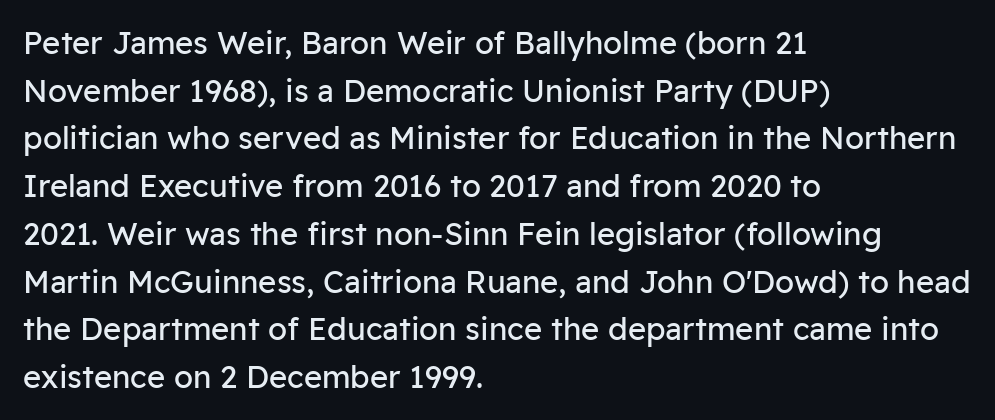
Here the designer chose a conventional face with non-uniform glyph widths. Stroke thickness stays within the range of a standard reading face or lighter. The block of text has a typical density, with ordinary space between rows. You can tell from the bare stems that sans-serif type was used. All the whitespace from short lines collects on the right. In terms of posture, this sample is upright.
